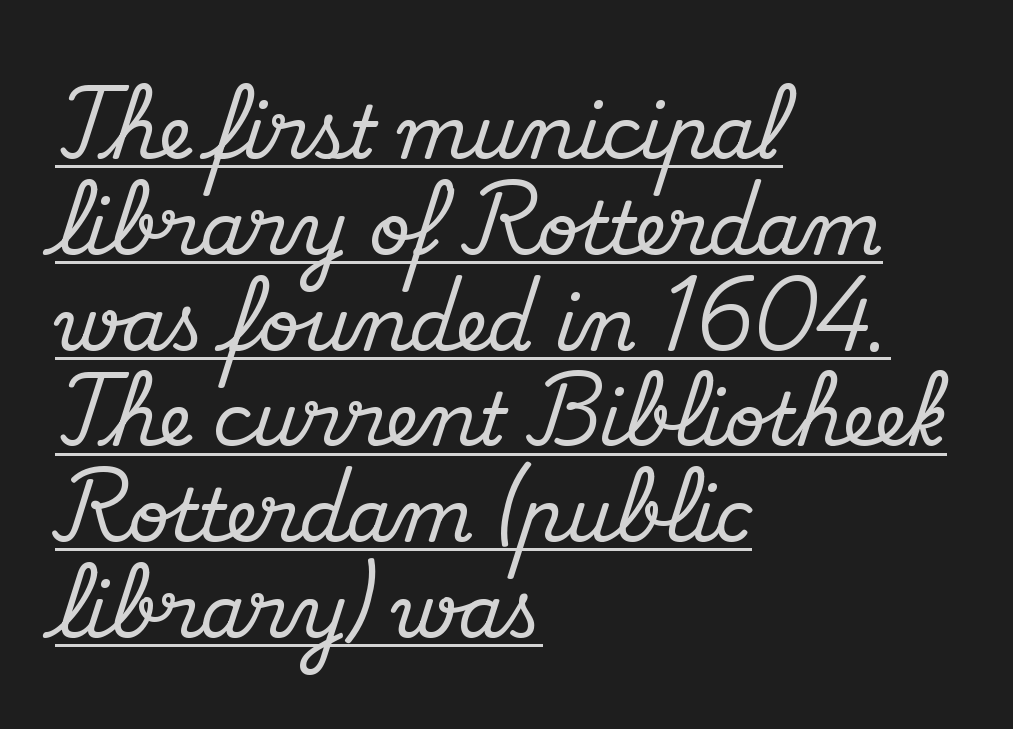
{"serif": "yes", "width": "normal", "stroke_contrast": "medium", "x_height": "small", "monospaced": "no", "underline": "yes", "align": "left", "line_spacing": "normal", "line_spacing_ratio": 1.33, "letter_spacing": "normal", "letter_spacing_em": 0.0, "glyph_px": 72}
